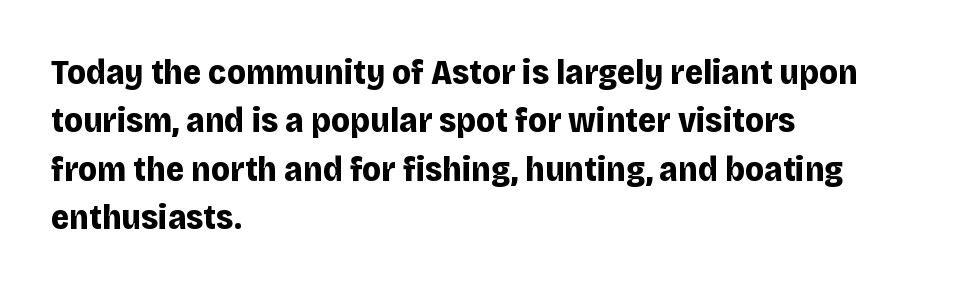
Q: Is the text bold? A: Yes.
Q: Is the text italic (slanted)? A: No, it is upright.
Q: Is the typeface a serif or a sans-serif typeface? A: Sans-serif.
Q: Is the text underlined? A: No.
Q: How is the paragraph aligned? A: Left-aligned.
Q: Is the spacing between letters normal or unusually wide? A: Normal.
Q: Is the spacing between lines tight, normal or loose? A: Normal.
Q: Width (condensed, normal, or wide)? A: Normal.
Q: Stroke contrast? A: Low.
Q: x-height? A: Large.
Q: Monospaced? A: No.
